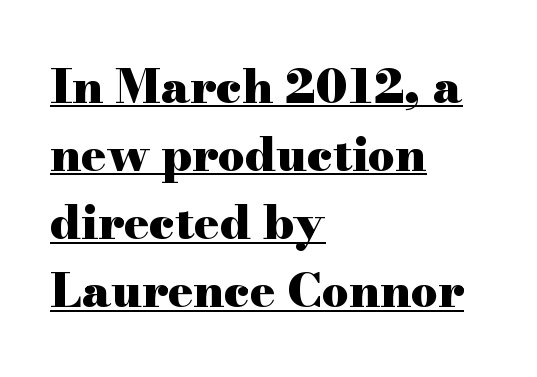
Q: Is the text bold? A: Yes.
Q: Is the text italic (slanted)? A: No, it is upright.
Q: Is the typeface a serif or a sans-serif typeface? A: Serif.
Q: Is the text underlined? A: Yes.
Q: How is the paragraph aligned? A: Left-aligned.
Q: Is the spacing between letters normal or unusually wide? A: Normal.
Q: Is the spacing between lines tight, normal or loose? A: Normal.
Q: Width (condensed, normal, or wide)? A: Wide.
Q: Stroke contrast? A: High.
Q: x-height? A: Small.
Q: Monospaced? A: No.
